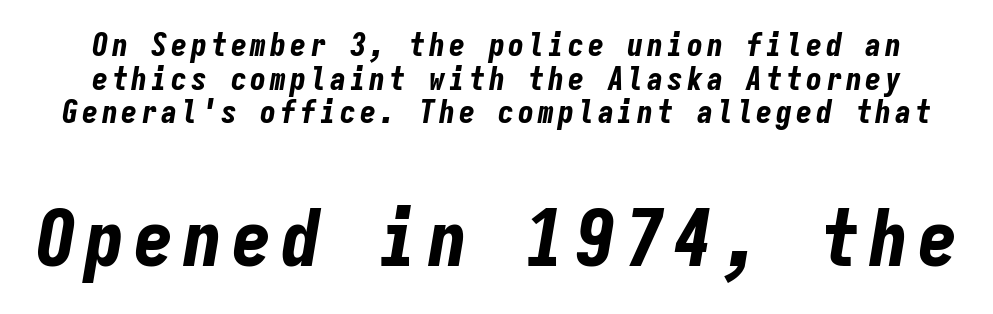
Q: Is the text bold? A: Yes.
Q: Is the text italic (slanted)? A: Yes, it leans right by about 9 degrees.
Q: Is the text underlined? A: No.
Q: Is the spacing between lines tight, normal or loose? A: Tight.
Q: Which block of text is set in a larger size, the first (top) or the second (bottom)? A: The second (bottom) one.
Q: Width (condensed, normal, or wide)? A: Condensed.
Q: Stroke contrast? A: Low.
Q: x-height? A: Medium.
Q: Monospaced? A: Yes.
